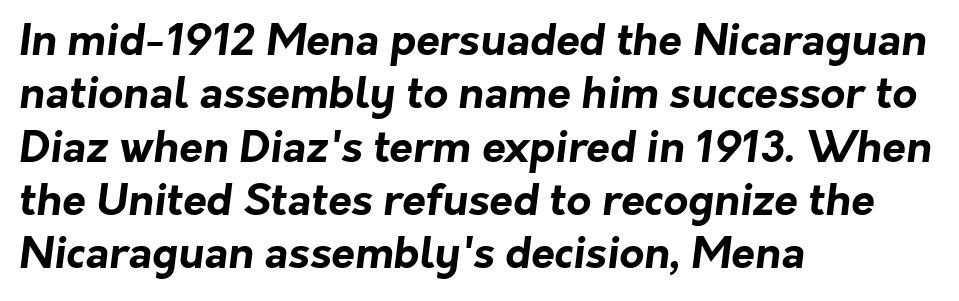
{"serif": "no", "bold": "yes", "weight": "bold", "width": "normal", "stroke_contrast": "low", "x_height": "medium", "monospaced": "no", "underline": "no", "align": "left", "line_spacing_ratio": 1.24, "letter_spacing": "normal", "letter_spacing_em": 0.0, "glyph_px": 43}
